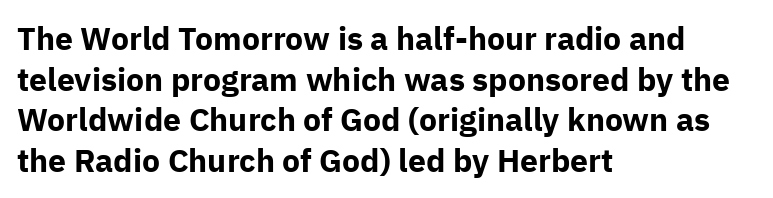
The image shows 32 px bold sans-serif type, upright; set left-aligned, normal line spacing (1.27x), normal letter spacing, not underlined; low stroke contrast and a medium x-height.
